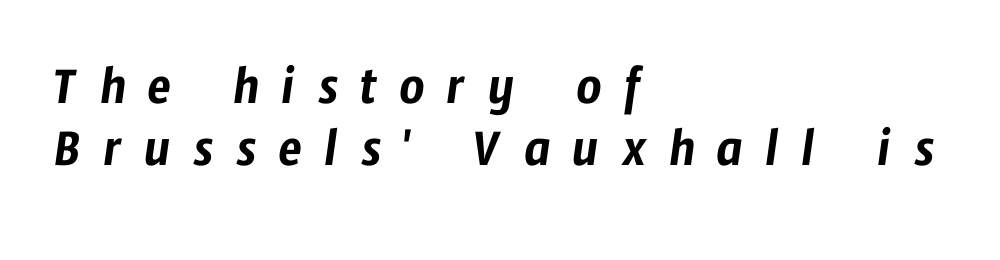
{"serif": "no", "width": "condensed", "stroke_contrast": "low", "x_height": "medium", "monospaced": "no", "underline": "no", "align": "left", "line_spacing": "tight", "line_spacing_ratio": 1.12, "letter_spacing": "wide", "letter_spacing_em": 0.4, "glyph_px": 55}
